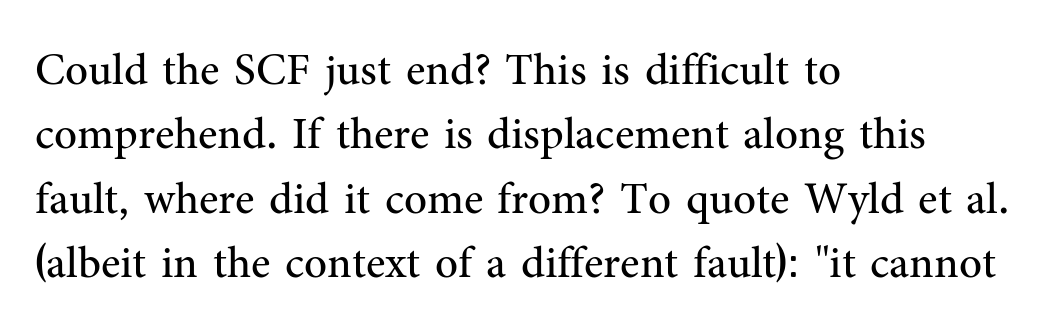
The paragraph shown leans on its left margin. This sample uses plain, unmodified letter spacing. The type sits square on the baseline with zero lean. No chunkiness to these letters — they're not bold. Character widths vary here, with narrow letters taking less room than wide ones. Small tapered or slab feet sit at the stroke ends, so this counts as serif.
